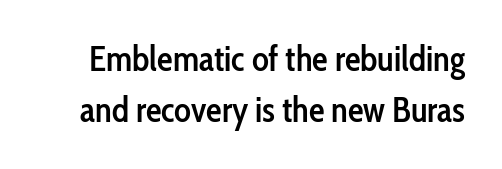
Q: Is the text bold? A: Semi-bold.
Q: Is the text italic (slanted)? A: No, it is upright.
Q: Is the typeface a serif or a sans-serif typeface? A: Sans-serif.
Q: Is the text underlined? A: No.
Q: Is the spacing between letters normal or unusually wide? A: Normal.
Q: Is the spacing between lines tight, normal or loose? A: Normal.
Q: Width (condensed, normal, or wide)? A: Condensed.
Q: Stroke contrast? A: Low.
Q: x-height? A: Medium.
Q: Monospaced? A: No.
